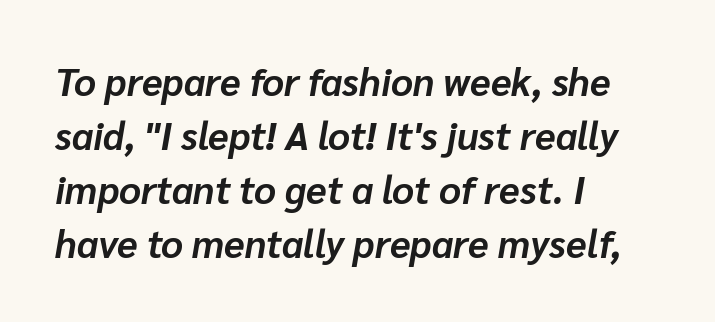
Heavy, bold letterforms. Leading: standard. The zone under the glyphs is completely vacant. Tracking value appears to be zero — textbook default spacing. The lines in this sample share a left origin and differ only in where they stop. These lines are rendered in a variable-pitch font.
